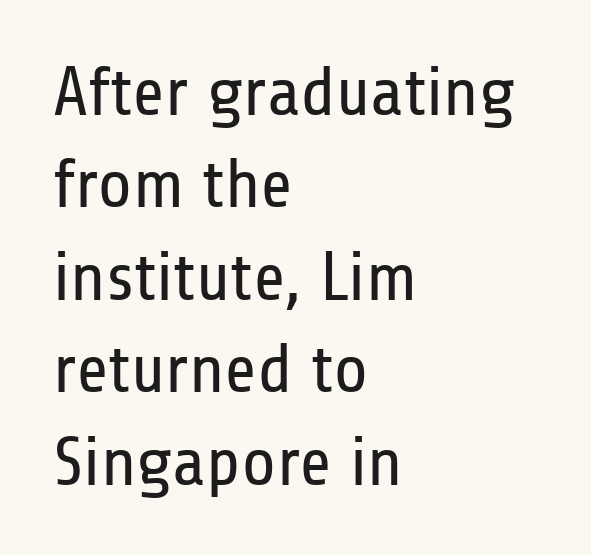
The image shows 70 px regular-weight, condensed sans-serif type, upright; set left-aligned, normal line spacing (1.32x), normal letter spacing, not underlined; low stroke contrast and a medium x-height.
